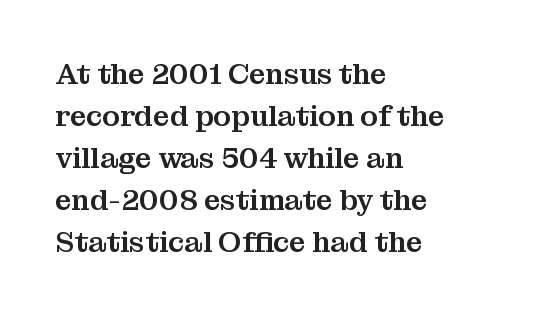
{"serif": "yes", "italic": "no", "width": "normal", "stroke_contrast": "medium", "x_height": "medium", "monospaced": "no", "underline": "no", "align": "left", "line_spacing": "normal", "line_spacing_ratio": 1.45, "letter_spacing": "normal", "letter_spacing_em": 0.0, "glyph_px": 29}
